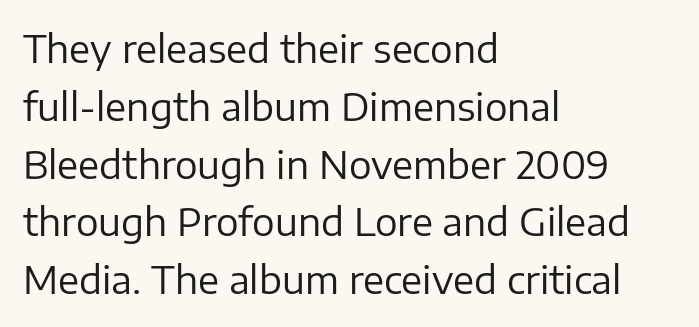
The passage shown is typed in a proportional face where columns would drift. Line starts are locked; line ends wander. The passage shown has conventional tracking throughout. Does the type have serifs? No, each stem ends abruptly. Is there much room between lines? A standard amount, neither cramped nor airy.
